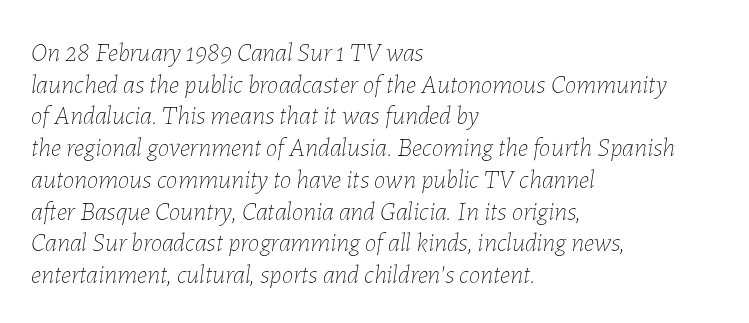
The image shows 26 px text type, italic (leaning right); set left-aligned, line spacing 1.22x, normal letter spacing, not underlined.
